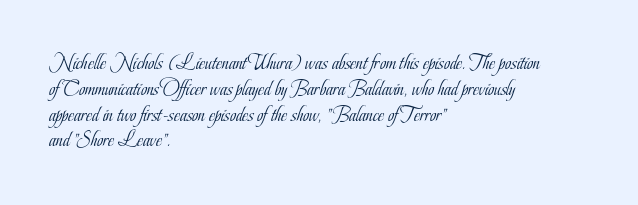
Visually the block forms a straight wall on the left and a jagged coastline on the right. This sample uses plain, unmodified letter spacing. The face looks like a standard text weight, possibly lighter. Check under the words: just untouched page.
